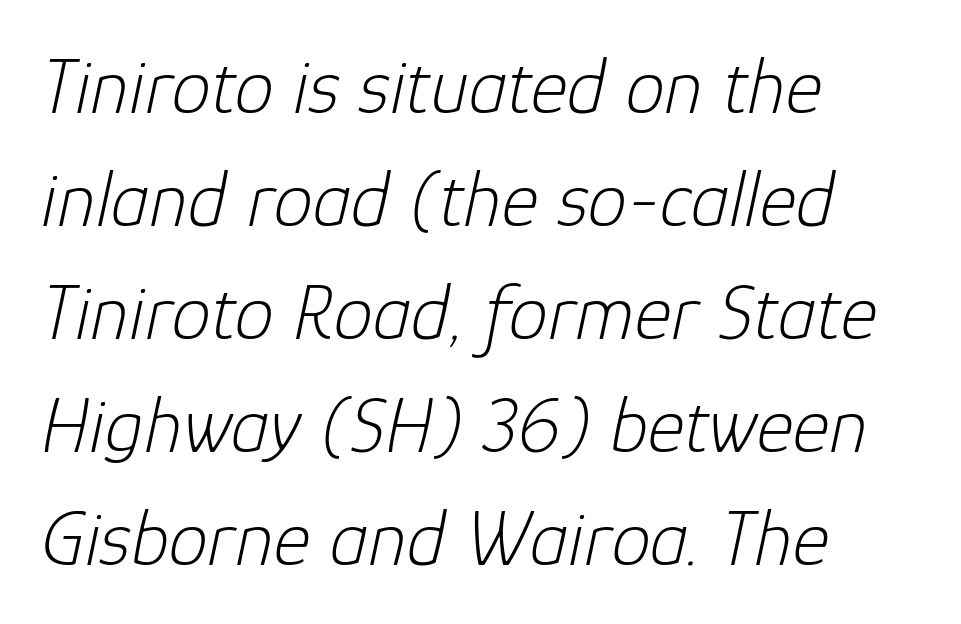
Q: Is the text bold? A: No.
Q: Is the text italic (slanted)? A: Yes, it leans right by about 12 degrees.
Q: Is the text underlined? A: No.
Q: How is the paragraph aligned? A: Left-aligned.
Q: Is the spacing between letters normal or unusually wide? A: Normal.
Q: Is the spacing between lines tight, normal or loose? A: Normal.
Q: Width (condensed, normal, or wide)? A: Normal.
Q: Stroke contrast? A: Low.
Q: x-height? A: Medium.
Q: Monospaced? A: No.
